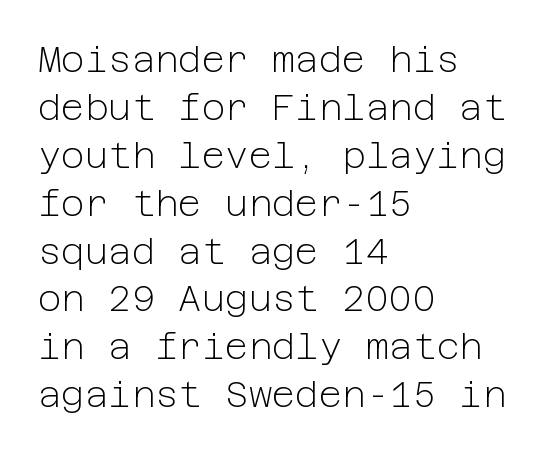
Q: Is the text bold? A: No.
Q: Is the text italic (slanted)? A: No, it is upright.
Q: Is the typeface a serif or a sans-serif typeface? A: Sans-serif.
Q: Is the text underlined? A: No.
Q: How is the paragraph aligned? A: Left-aligned.
Q: Is the spacing between letters normal or unusually wide? A: Normal.
Q: Is the spacing between lines tight, normal or loose? A: Normal.
Q: Width (condensed, normal, or wide)? A: Normal.
Q: Stroke contrast? A: Low.
Q: x-height? A: Medium.
